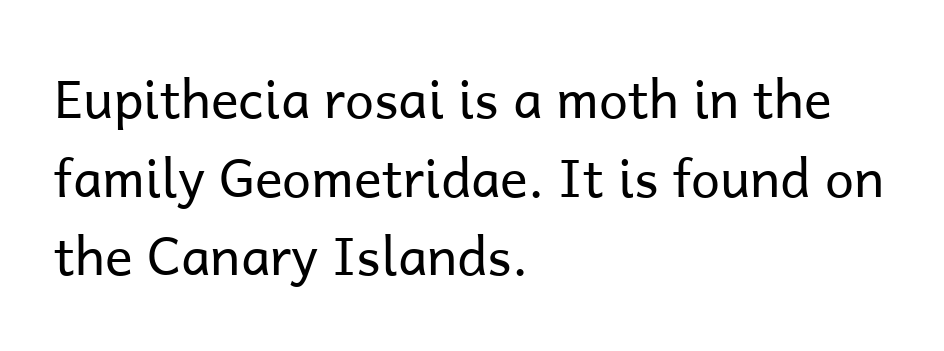
Weight: not bold — regular or lighter. Grotesque or geometric, the face here clearly has no serifs. Honestly, there is no underline to notice here at all. Leading matches the norm, producing a regular column. Style check: upright.
